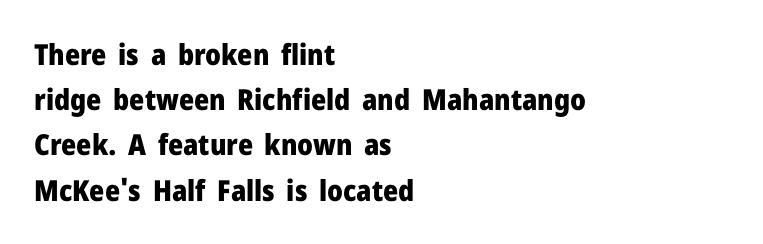
Leading matches the norm, producing a regular column. In CSS terms this would be text-align: left. Does the lettering tilt? It doesn't — this is upright. Unlike a traditional serif, this face leaves its strokes unadorned. These lines keep a tight, regular rhythm from letter to letter. The rendering uses a bold face; every stroke is thick and dark.
